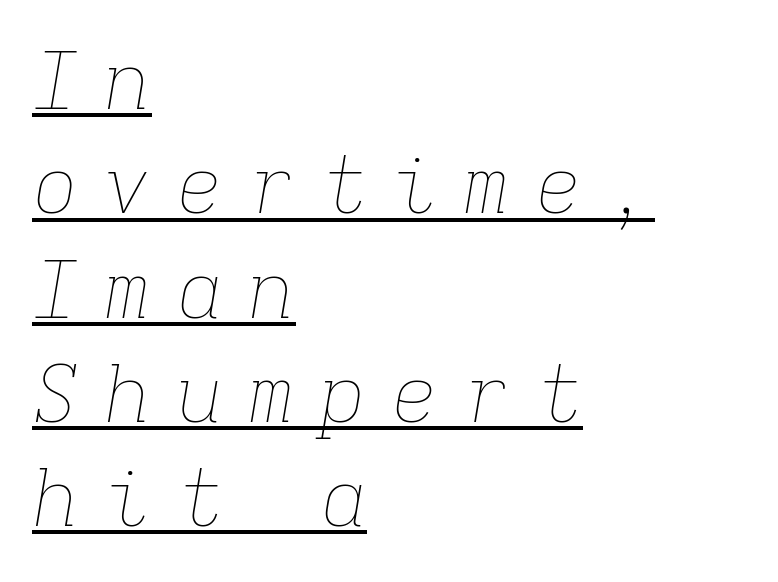
The image shows 79 px thin type, italic (leaning right), monospaced; set left-aligned, normal line spacing (1.32x), unusually wide letter spacing (+0.31 em), underlined; low stroke contrast and a medium x-height.
